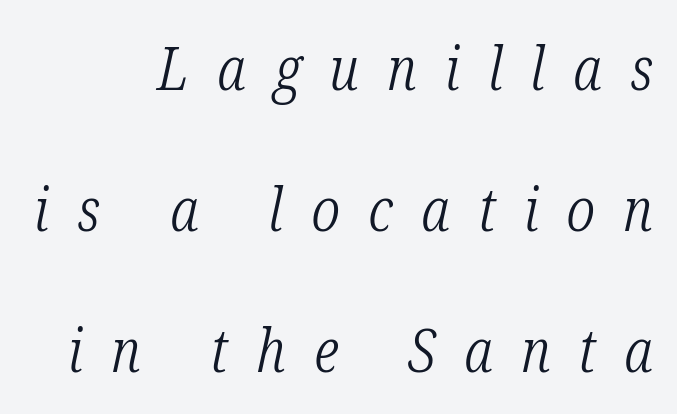
You could not count columns in this text — the font is proportionally spaced. You can tell it's italic because the verticals aren't actually vertical. Look at the tracking — it's clearly loosened, letters drifting apart. Whoever set this chose breathing room over compactness in the vertical rhythm.
